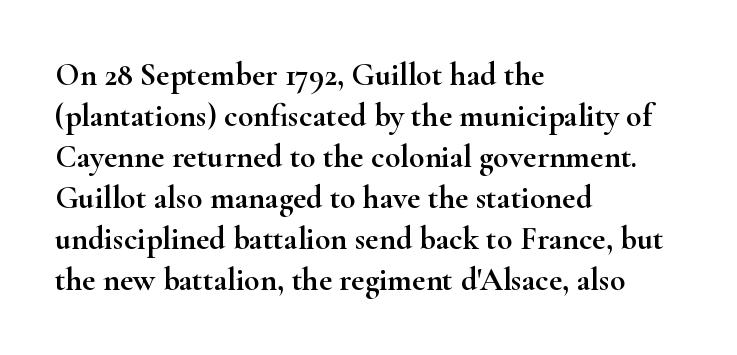
Nothing unusual about the tracking: characters are spaced as the font intends. The typography opts for an upright posture over an oblique one. This sample uses a serif face. The compositor pushed each line to the left boundary.
